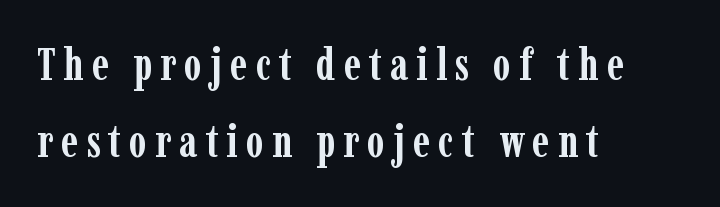
The image shows 45 px semibold, condensed serif type, upright; set left-aligned, line spacing 1.72x, not underlined; low stroke contrast and a medium x-height.
